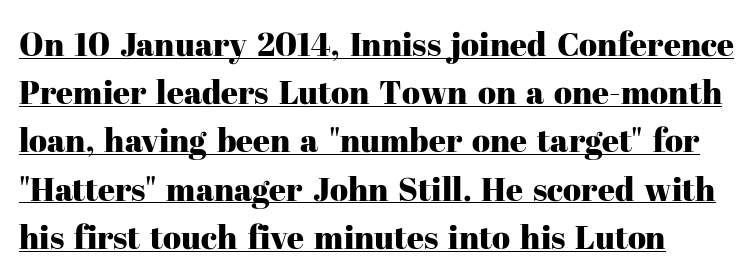
{"serif": "yes", "italic": "no", "width": "normal", "stroke_contrast": "high", "x_height": "medium", "monospaced": "no", "underline": "yes", "line_spacing": "normal", "line_spacing_ratio": 1.46, "letter_spacing": "normal", "letter_spacing_em": 0.0, "glyph_px": 33}
